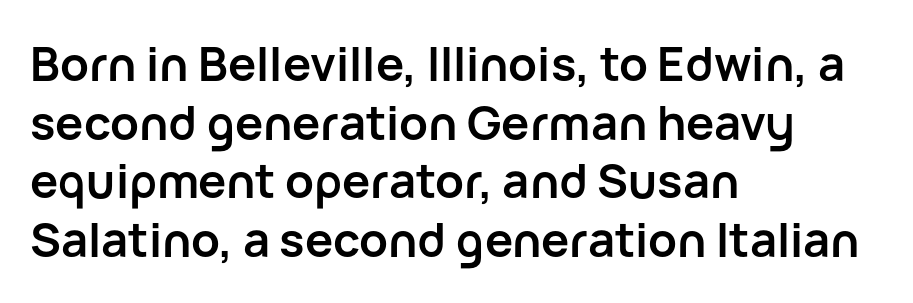
{"serif": "no", "italic": "no", "bold": "yes", "weight": "semibold", "width": "normal", "stroke_contrast": "low", "x_height": "medium", "monospaced": "no", "underline": "no", "align": "left", "line_spacing": "normal", "line_spacing_ratio": 1.25, "letter_spacing": "normal", "letter_spacing_em": 0.0, "glyph_px": 47}
